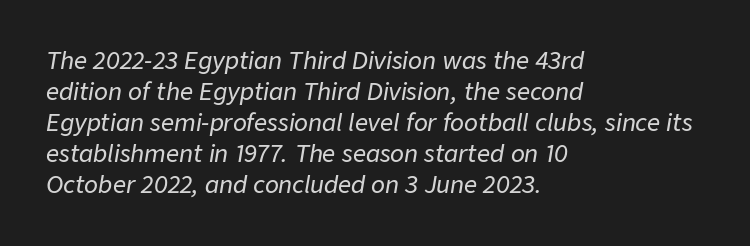
{"italic": "yes", "lean": "right", "slant_degrees": 9, "underline": "no", "align": "left", "line_spacing": "normal", "line_spacing_ratio": 1.35, "letter_spacing": "normal", "letter_spacing_em": 0.0, "glyph_px": 23}
